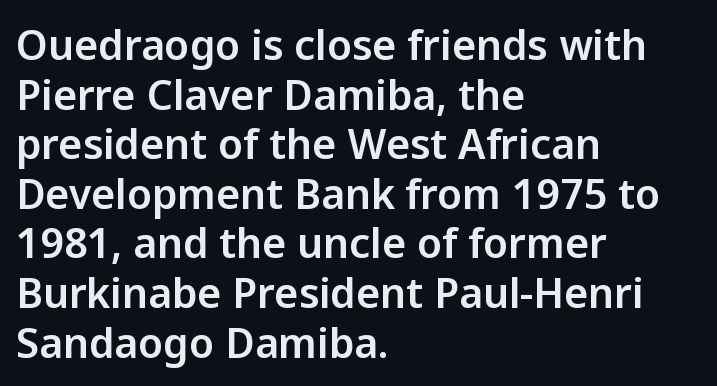
Q: Is the text italic (slanted)? A: No, it is upright.
Q: Is the typeface a serif or a sans-serif typeface? A: Sans-serif.
Q: Is the text underlined? A: No.
Q: How is the paragraph aligned? A: Left-aligned.
Q: Is the spacing between letters normal or unusually wide? A: Normal.
Q: Width (condensed, normal, or wide)? A: Normal.
Q: Stroke contrast? A: Low.
Q: x-height? A: Medium.
Q: Monospaced? A: No.
